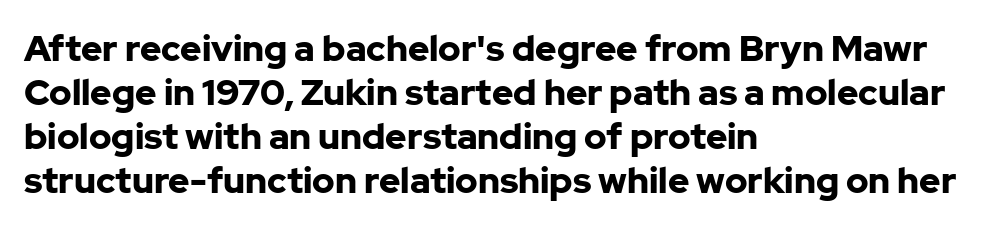
The image shows 36 px bold sans-serif type, upright; set left-aligned, line spacing 1.22x, normal letter spacing, not underlined; low stroke contrast and a medium x-height.
